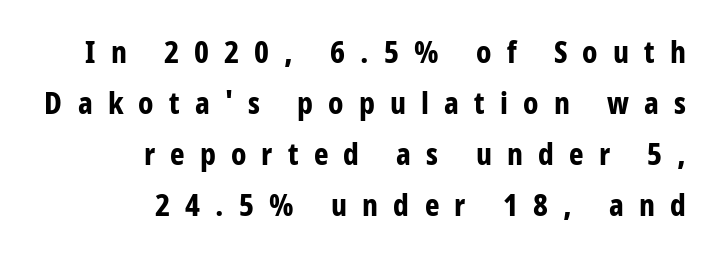
Stroke terminals: plain, sans-serif. Underlining? Definitely not there. This sample has the flowing, uneven cadence of proportional lettering. Honestly, the row spacing looks completely unremarkable. Alignment: flush right. Rendered with straight, roman letterforms.
